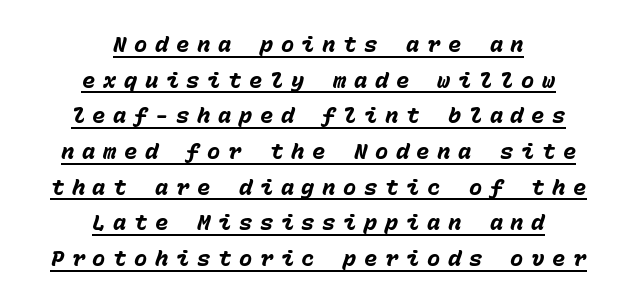
One glance says typical: line gaps are just what's usual. Looks like someone drew a line under every word here. The compositor balanced each line on the midline. This rendering widens character spacing well past its baseline value.
